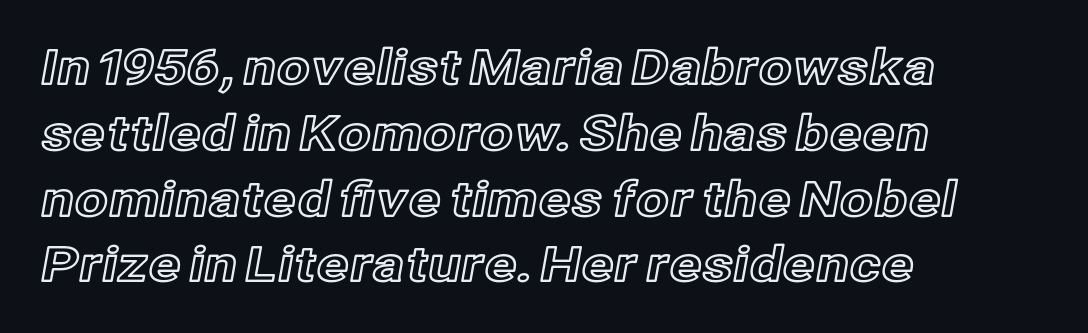
Q: Is the text italic (slanted)? A: Yes.
Q: Is the text underlined? A: No.
Q: How is the paragraph aligned? A: Left-aligned.
Q: Is the spacing between letters normal or unusually wide? A: Normal.
Q: Is the spacing between lines tight, normal or loose? A: Normal.
Q: Width (condensed, normal, or wide)? A: Normal.
Q: x-height? A: Medium.
Q: Monospaced? A: No.
